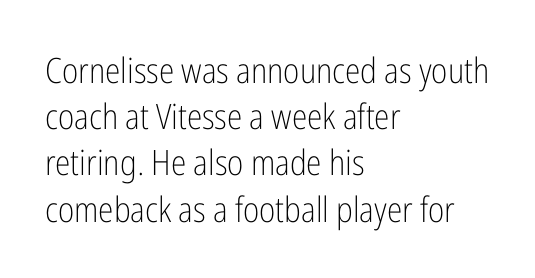
This reads as an unemphasized weight, regular at the heaviest. Underline: absent. Is the letter spacing exaggerated? No — it looks like the ordinary default. Layout note: lines flush left. Nope, not italic — everything's standing straight. Classification — sans serif.
